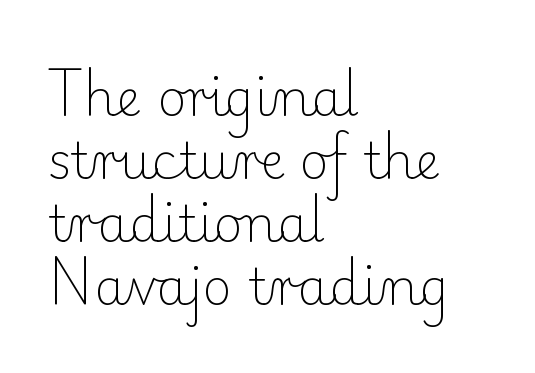
If you drew a line through each stem, it would be perfectly vertical. A normal amount of white space separates one row of letters from the next. Is the type heavy? It reads as light-to-regular instead. Do the characters align in a grid? No, the font is proportional. This rendering features lettering with no underline. In terms of letterform style, serifs are clearly present.
